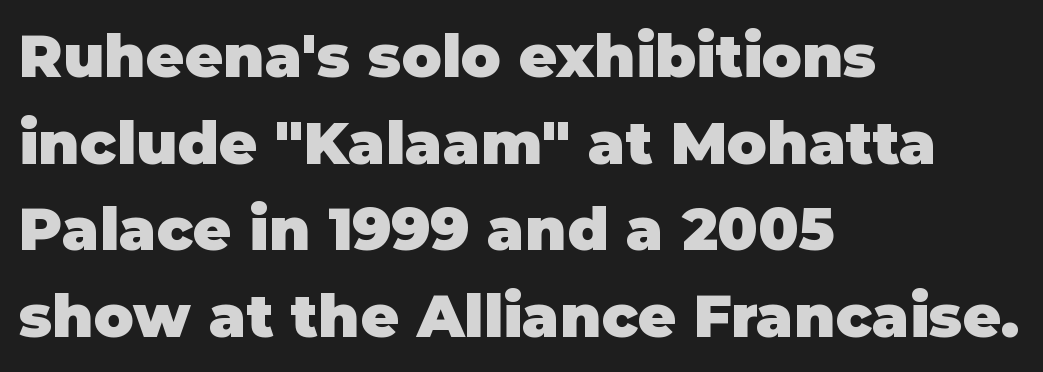
Q: Is the text bold? A: Yes.
Q: Is the text italic (slanted)? A: No, it is upright.
Q: Is the typeface a serif or a sans-serif typeface? A: Sans-serif.
Q: Is the text underlined? A: No.
Q: How is the paragraph aligned? A: Left-aligned.
Q: Is the spacing between letters normal or unusually wide? A: Normal.
Q: Is the spacing between lines tight, normal or loose? A: Normal.
Q: Width (condensed, normal, or wide)? A: Normal.
Q: Stroke contrast? A: Low.
Q: x-height? A: Large.
Q: Monospaced? A: No.
